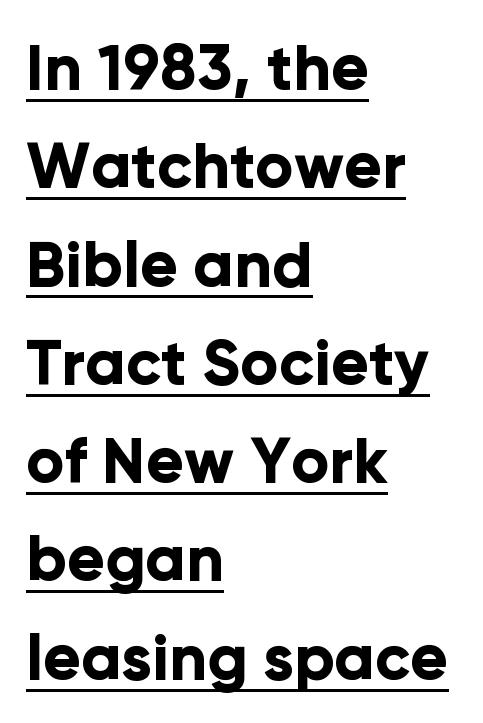
The image shows 63 px bold sans-serif type, upright; set left-aligned, normal line spacing (1.56x), normal letter spacing, underlined; low stroke contrast and a medium x-height.
